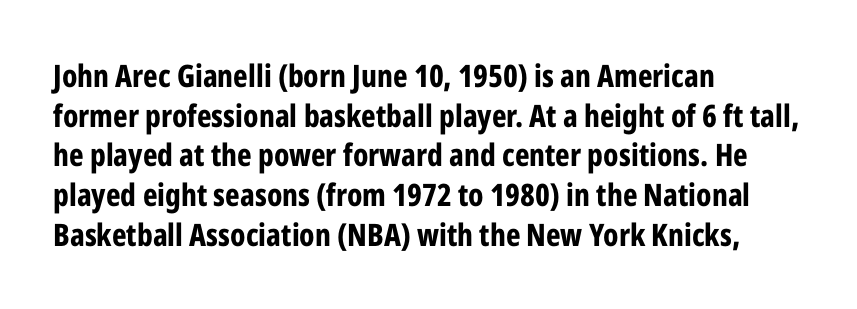
The image shows 31 px bold, condensed sans-serif type, upright; set left-aligned, normal line spacing (1.28x), normal letter spacing, not underlined; low stroke contrast and a medium x-height.
